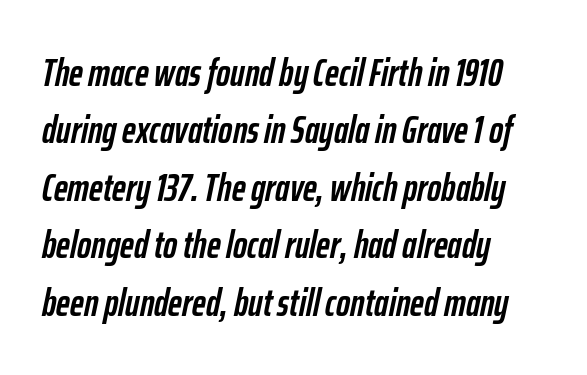
Type without underlining. A typesetter would call this leading conventional body-copy spacing. Is this a fixed-width face? No — the glyphs have proportional, varying widths. A classic flush-left, rag-right setting is used for this passage. Designer's note — italics engaged.
